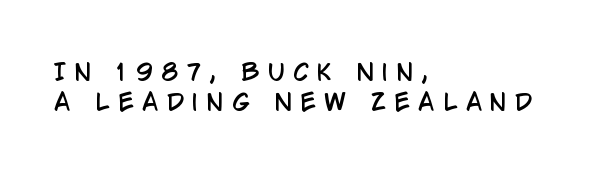
Q: Is the text italic (slanted)? A: No, it is upright.
Q: Is the text underlined? A: No.
Q: How is the paragraph aligned? A: Left-aligned.
Q: Is the spacing between letters normal or unusually wide? A: Unusually wide.
Q: Is the spacing between lines tight, normal or loose? A: Normal.
